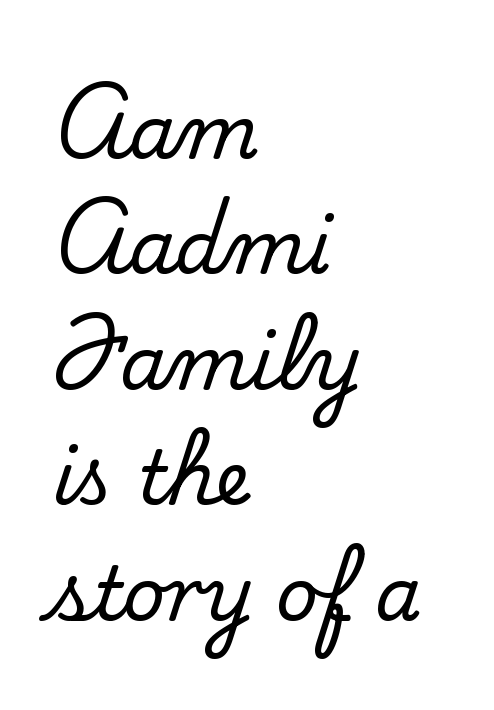
The space between consecutive lines is moderate. The zone under the glyphs is completely vacant. Horizontally, the lines are justified to the leading edge only.
